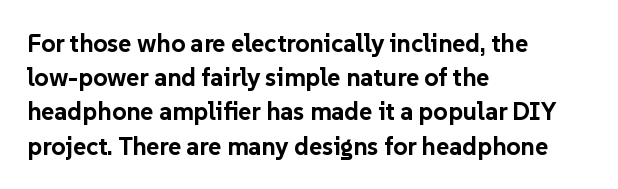
The lines in this sample share a left origin and differ only in where they stop. Summary of vertical rhythm: regular, with standard interline spacing. Italic: no, the glyphs are upright roman. The letterforms sit shoulder to shoulder at normal distance. Set as a true bold cut, around the 700 mark. The baseline area is clear.
